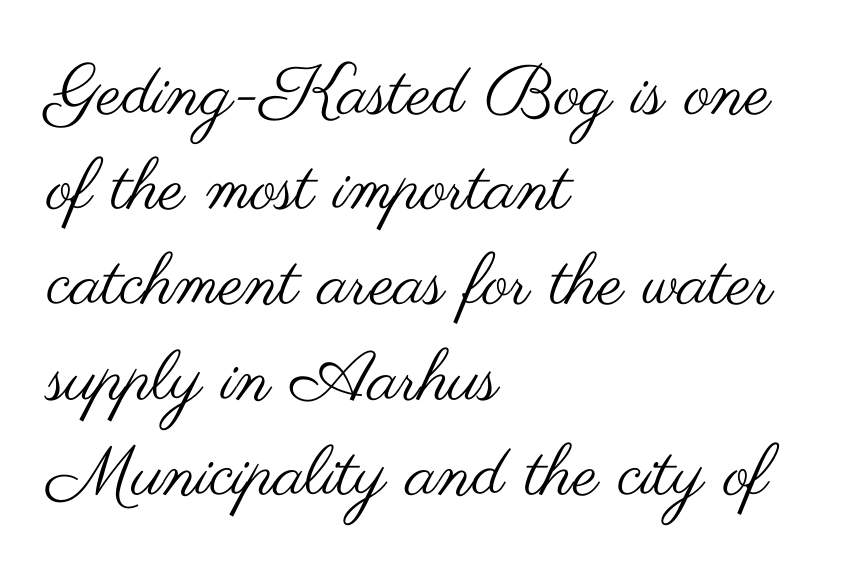
{"serif": "no", "bold": "no", "weight": "regular", "width": "wide", "stroke_contrast": "medium", "x_height": "small", "monospaced": "no", "underline": "no", "align": "left", "line_spacing": "normal", "line_spacing_ratio": 1.36, "letter_spacing": "normal", "letter_spacing_em": 0.0, "glyph_px": 70}
